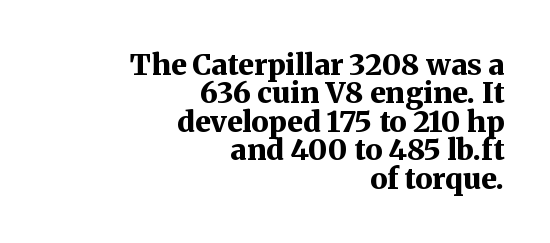
Is this a fixed-width face? No — the glyphs have proportional, varying widths. These lines keep a tight, regular rhythm from letter to letter. The passage shown is not underscored anywhere. Right-aligned paragraph, ragged on the left. It's the straight-up-and-down kind of type.
